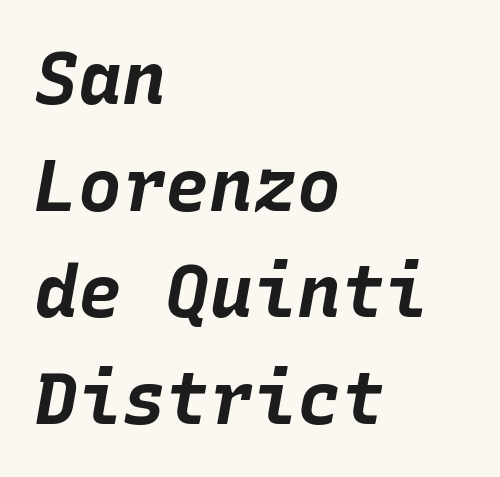
Compared with an ordinary text face, these strokes are far heavier — a full bold. In terms of posture, this sample is oblique. Nothing unusual about the tracking: characters are spaced as the font intends. A typesetter would call this leading conventional body-copy spacing. The passage shown is typed in a monospace face where columns stay perfectly aligned. Rule under the text: the space is simply empty.
